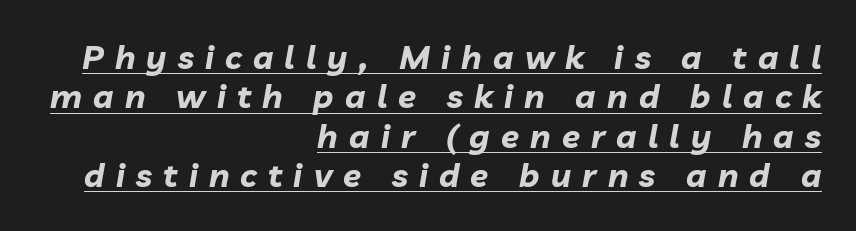
The image shows 33 px bold type, italic (leaning right); set right-aligned, line spacing 1.19x, unusually wide letter spacing (+0.34 em), underlined; low stroke contrast and a medium x-height.
